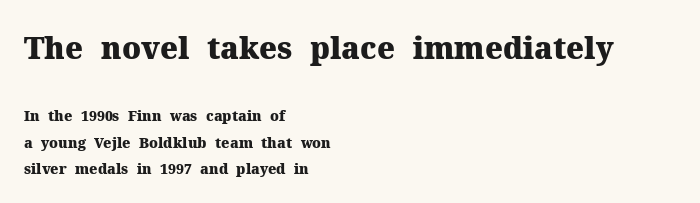
The face used here is proportionally spaced, like ordinary book or web type. The letters are bold, with thick, heavy strokes. The designer gave the opening block more size than the closing block. Visually the block forms a straight wall on the left and a jagged coastline on the right. Stroke terminals: seriffed. If you drew a line through each stem, it would be perfectly vertical.
